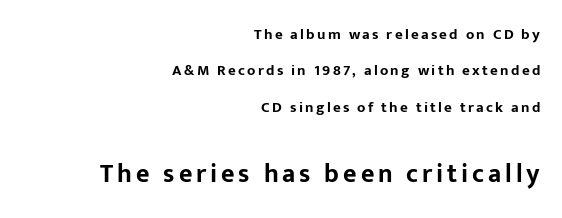
Q: Is the text bold? A: Yes.
Q: Is the text italic (slanted)? A: No, it is upright.
Q: Is the text underlined? A: No.
Q: How is the paragraph aligned? A: Right-aligned.
Q: Is the spacing between lines tight, normal or loose? A: Loose.
Q: Which block of text is set in a larger size, the first (top) or the second (bottom)? A: The second (bottom) one.
